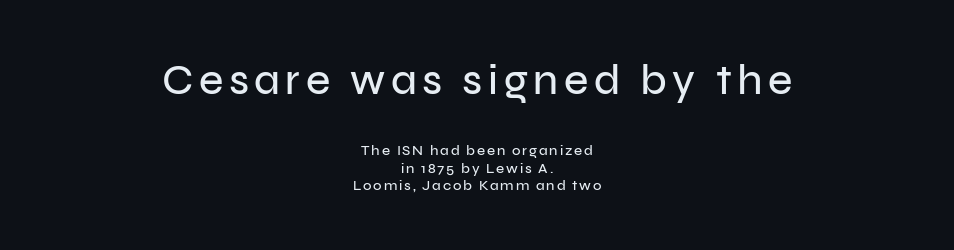
The image shows 42 px sans-serif type, upright; set centered, normal line spacing (1.27x), not underlined; the first (top) block is 3.0x larger; low stroke contrast and a medium x-height.
